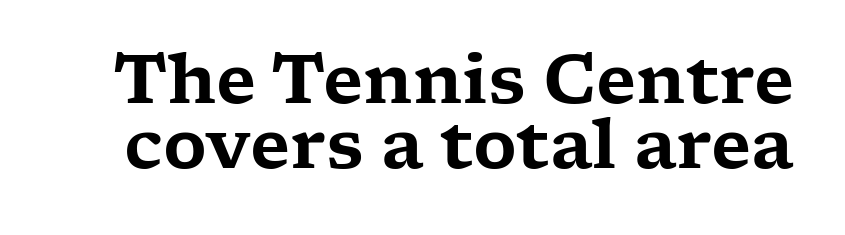
Q: Is the text italic (slanted)? A: No, it is upright.
Q: Is the typeface a serif or a sans-serif typeface? A: Serif.
Q: Is the text underlined? A: No.
Q: Is the spacing between letters normal or unusually wide? A: Normal.
Q: Is the spacing between lines tight, normal or loose? A: Tight.
Q: Width (condensed, normal, or wide)? A: Wide.
Q: Stroke contrast? A: Low.
Q: x-height? A: Medium.
Q: Monospaced? A: No.
